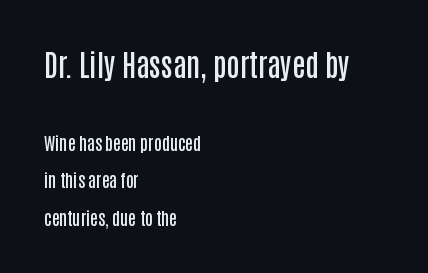
Summary of weight: moderately heavy, a semibold. Just letters on the line, the space beneath them empty. Stroke terminals: plain, sans-serif. Reading down the block, your eye returns to a fixed left position each line. Varying glyph widths throughout — classic text-font behaviour.
